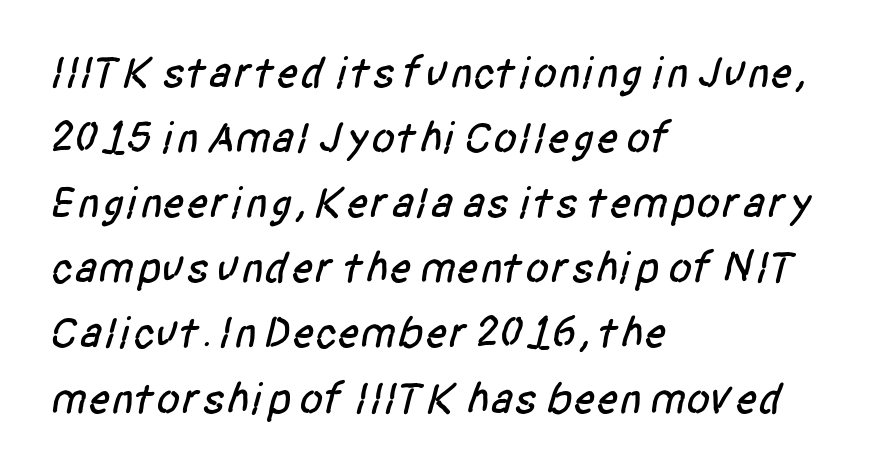
You can tell from the bare stems that sans-serif type was used. The gaps between neighbouring characters are ordinary and unremarkable. Check the space under the baseline: it is left empty. Left-aligned paragraph, ragged on the right. Each letter keeps its own natural width here, so spacing adapts to shape.
